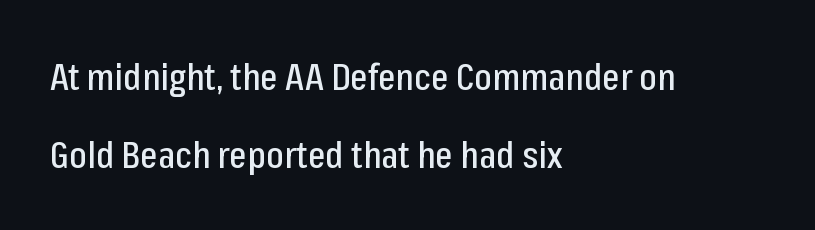
The image shows 37 px condensed sans-serif type, upright; set left-aligned, loose line spacing (2.11x), normal letter spacing, not underlined; low stroke contrast and a medium x-height.
